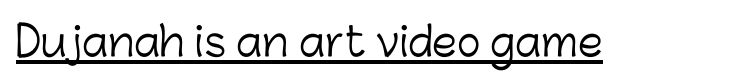
{"serif": "no", "italic": "no", "bold": "no", "weight": "light", "width": "normal", "stroke_contrast": "low", "x_height": "medium", "monospaced": "no", "underline": "yes", "letter_spacing": "normal", "letter_spacing_em": 0.0, "glyph_px": 40}
